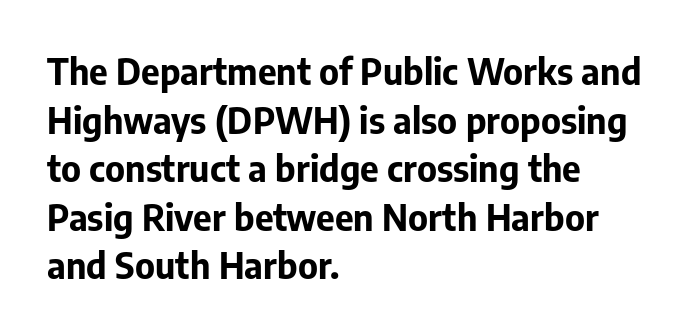
The rendering uses a bold face; every stroke is thick and dark. The passage shown is typed in a proportional face where columns would drift. The axis of the letterforms is exactly vertical. If you measured baseline to baseline, you'd find a middling distance. Reading down the block, your eye returns to a fixed left position each line.
